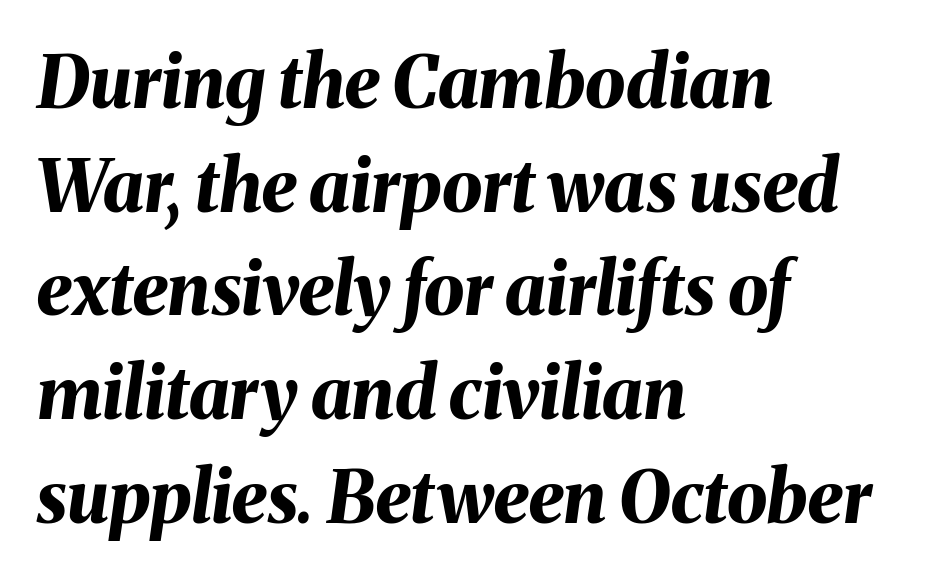
The image shows 72 px bold type, italic (leaning right); set left-aligned, normal line spacing (1.44x), normal letter spacing, not underlined; medium stroke contrast and a medium x-height.
